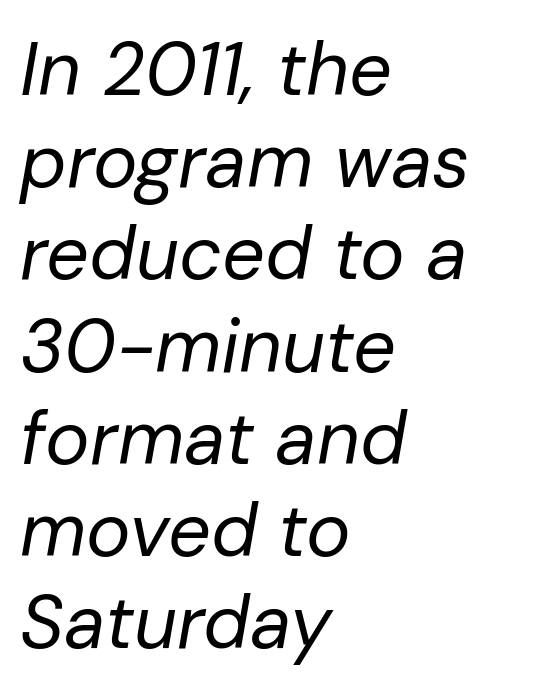
The image shows 75 px regular-weight type, italic (leaning right); set left-aligned, line spacing 1.23x, normal letter spacing, not underlined; low stroke contrast and a medium x-height.
